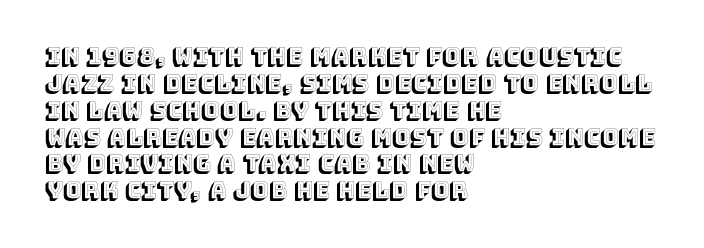
Is the block centered? No — it sits flush against the left margin. Beneath every word, the page is bare. What stands out about the letter spacing? Nothing — it is the standard amount. The lettering stays uniformly vertical, giving the passage a roman look.
